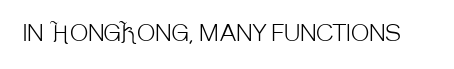
The space directly below the letters is spotless. Quick note: not italic, upright. The line texture is even and compact thanks to regular tracking. These glyphs show unthickened strokes, regular width or finer.
